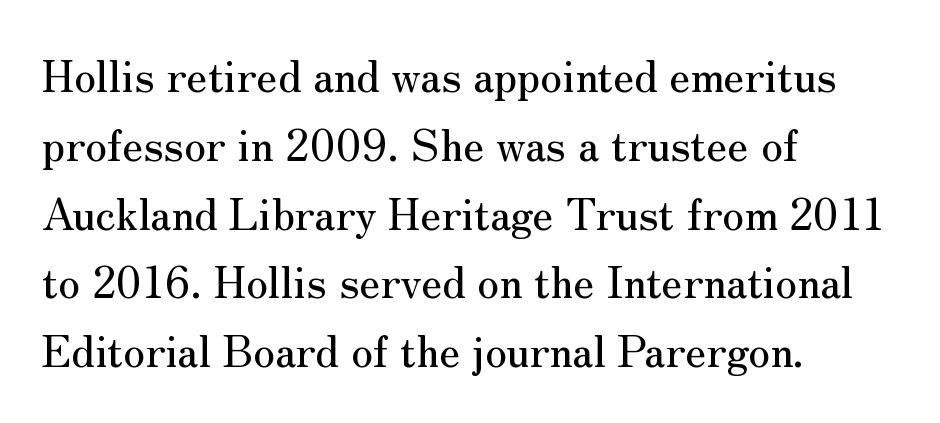
{"serif": "yes", "italic": "no", "width": "normal", "stroke_contrast": "medium", "x_height": "small", "monospaced": "no", "underline": "no", "align": "left", "line_spacing": "normal", "line_spacing_ratio": 1.6, "letter_spacing": "normal", "letter_spacing_em": 0.0, "glyph_px": 43}
